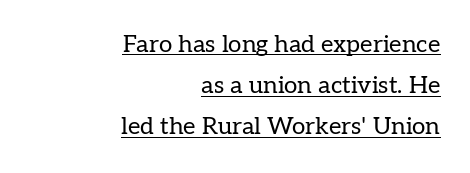
The image shows 24 px text type, upright; set right-aligned, line spacing 1.71x, normal letter spacing, underlined.
